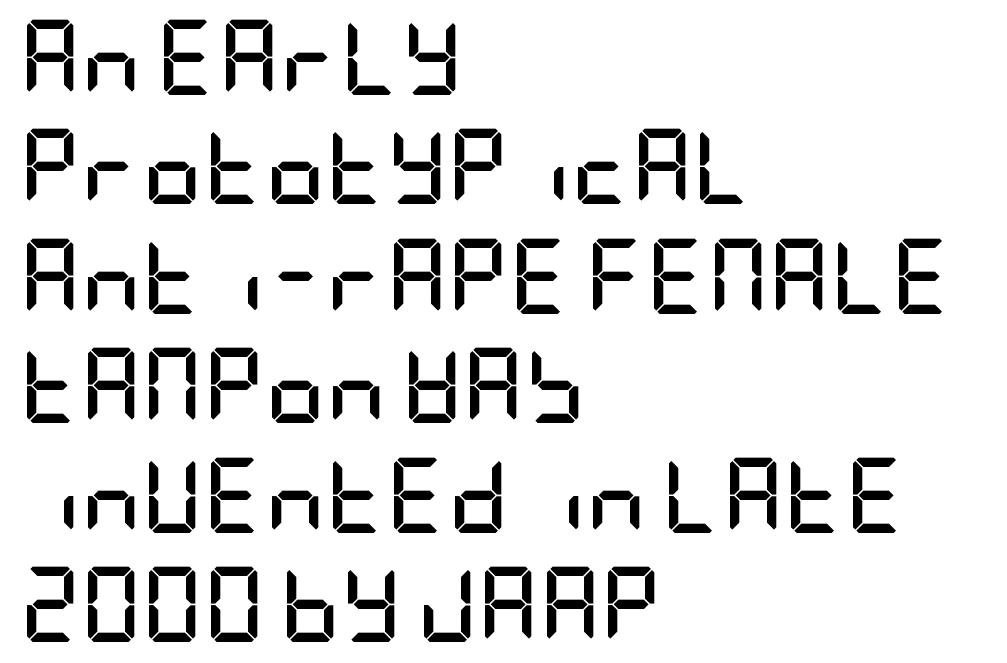
Does the leading feel generous? No, just average. Does the lettering tilt? It doesn't — this is upright. Nothing unusual about the tracking: characters are spaced as the font intends. I'd call this a sans setting — the letters go barefoot.
